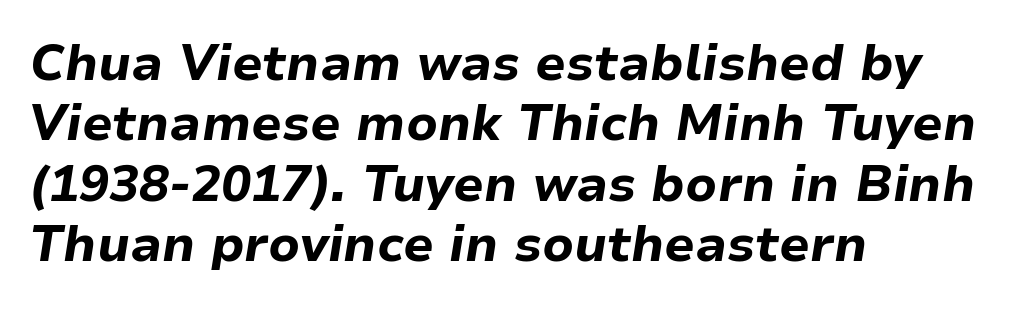
This sample has the flowing, uneven cadence of proportional lettering. Clear beneath every line of the passage. Rendered with sloped, italic letterforms. Thick stems and heavy bowls — unmistakably bold.
